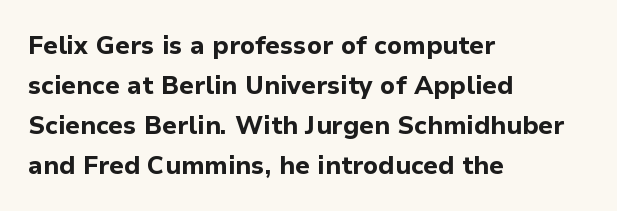
The image shows 25 px bold type, upright; set left-aligned, normal line spacing (1.6x), normal letter spacing, not underlined.
